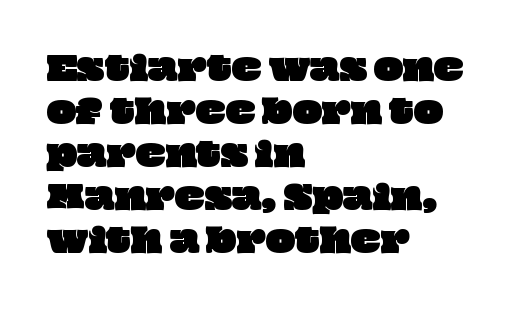
Q: Is the text underlined? A: No.
Q: How is the paragraph aligned? A: Left-aligned.
Q: Is the spacing between letters normal or unusually wide? A: Normal.
Q: Is the spacing between lines tight, normal or loose? A: Normal.
Q: Width (condensed, normal, or wide)? A: Wide.
Q: Stroke contrast? A: Low.
Q: x-height? A: Large.
Q: Monospaced? A: No.
